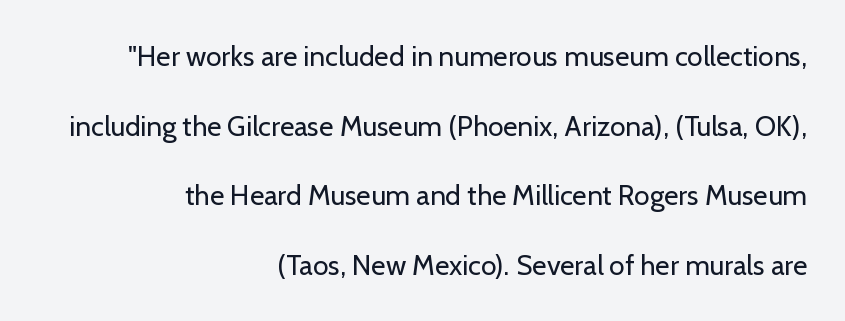
{"serif": "no", "italic": "no", "bold": "no", "weight": "regular", "width": "normal", "stroke_contrast": "low", "x_height": "medium", "monospaced": "no", "underline": "no", "align": "right", "line_spacing": "loose", "line_spacing_ratio": 2.49, "letter_spacing": "normal", "letter_spacing_em": 0.0, "glyph_px": 28}
